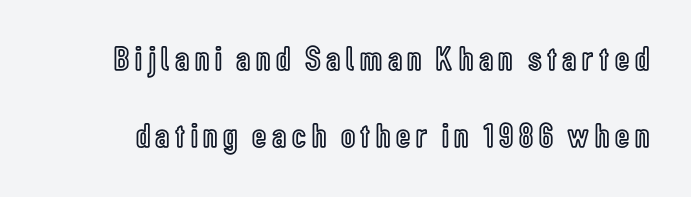
Rendered with straight, roman letterforms. This sample has the flowing, uneven cadence of proportional lettering. Line spacing here is loose. Plain, unruled lines of type.
